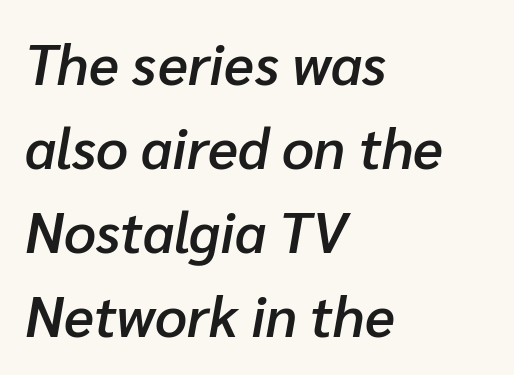
Q: Is the text bold? A: Semi-bold.
Q: Is the text italic (slanted)? A: Yes, it leans right by about 10 degrees.
Q: Is the text underlined? A: No.
Q: How is the paragraph aligned? A: Left-aligned.
Q: Is the spacing between letters normal or unusually wide? A: Normal.
Q: Is the spacing between lines tight, normal or loose? A: Normal.
Q: Width (condensed, normal, or wide)? A: Normal.
Q: Stroke contrast? A: Low.
Q: x-height? A: Medium.
Q: Monospaced? A: No.
